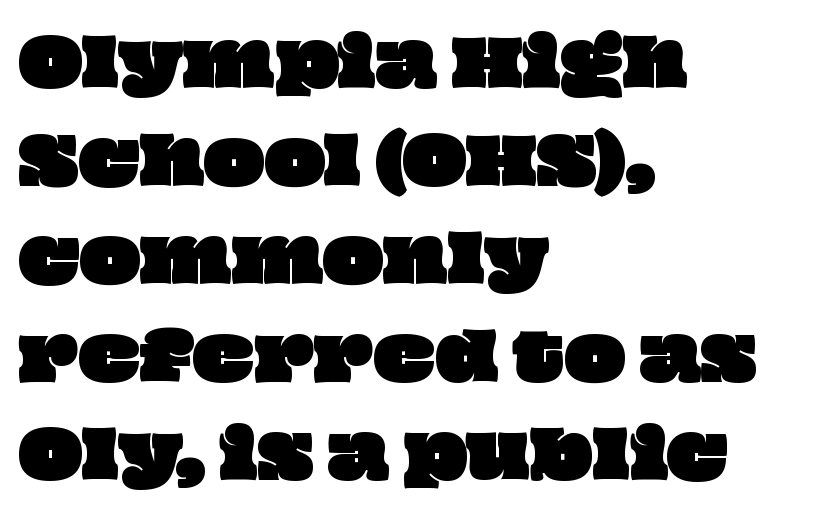
Q: Is the text underlined? A: No.
Q: How is the paragraph aligned? A: Left-aligned.
Q: Is the spacing between letters normal or unusually wide? A: Normal.
Q: Is the spacing between lines tight, normal or loose? A: Normal.
Q: Width (condensed, normal, or wide)? A: Wide.
Q: Stroke contrast? A: Low.
Q: x-height? A: Large.
Q: Monospaced? A: No.
